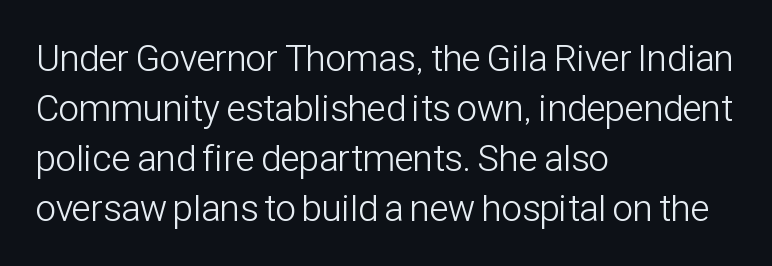
Q: Is the text bold? A: No.
Q: Is the text italic (slanted)? A: No, it is upright.
Q: Is the typeface a serif or a sans-serif typeface? A: Sans-serif.
Q: Is the text underlined? A: No.
Q: How is the paragraph aligned? A: Left-aligned.
Q: Is the spacing between letters normal or unusually wide? A: Normal.
Q: Is the spacing between lines tight, normal or loose? A: Normal.
Q: Width (condensed, normal, or wide)? A: Condensed.
Q: Stroke contrast? A: Low.
Q: x-height? A: Medium.
Q: Monospaced? A: No.
